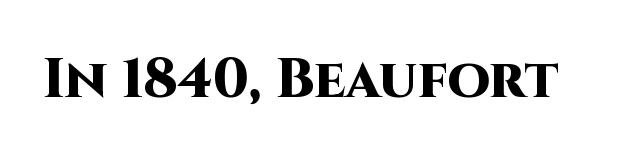
{"serif": "no", "italic": "no", "bold": "yes", "weight": "heavy", "width": "normal", "stroke_contrast": "high", "x_height": "large", "monospaced": "no", "underline": "no", "letter_spacing": "normal", "letter_spacing_em": 0.0, "glyph_px": 55}
